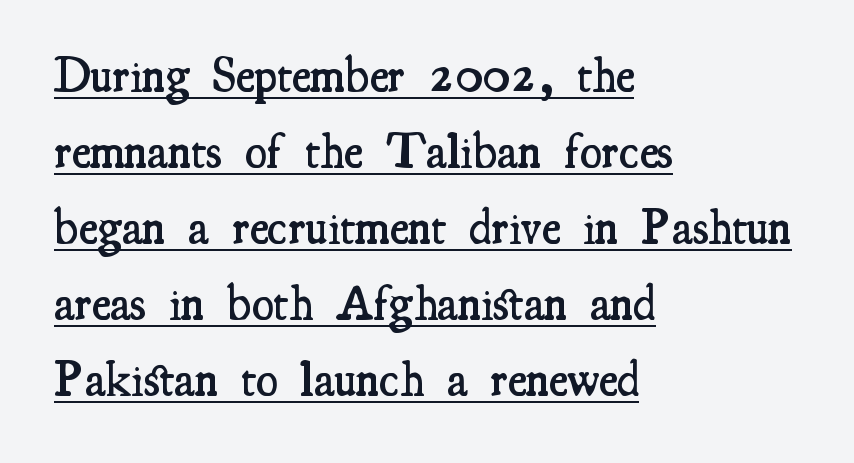
Proportional: the letters do not fall into vertical columns. Does the type have serifs? Yes, each stem ends in a small foot. No italicization has been applied; the sample stays upright. Regarding leading, the lines here are spaced in the standard way. This is moderately heavy type, rendered in semibold. A typographer would call this underscored text.
